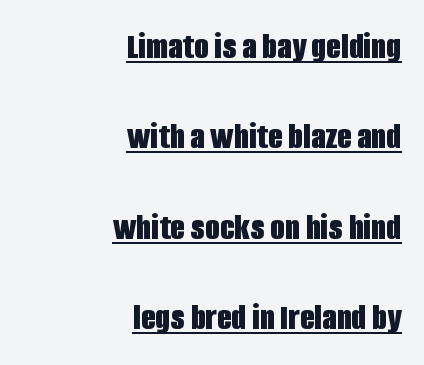
{"serif": "no", "italic": "no", "bold": "yes", "weight": "bold", "width": "condensed", "stroke_contrast": "low", "x_height": "large", "monospaced": "no", "underline": "yes", "align": "right", "line_spacing": "loose", "line_spacing_ratio": 2.38, "letter_spacing": "normal", "letter_spacing_em": 0.0, "glyph_px": 38}
